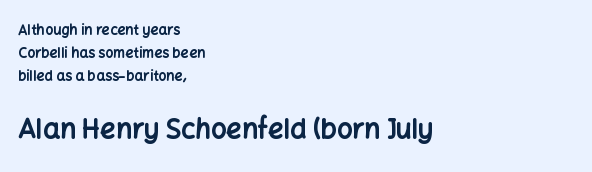
The image shows 27 px bold type, upright; set left-aligned, normal line spacing (1.64x), normal letter spacing, not underlined; the second (bottom) block is 1.93x larger.
